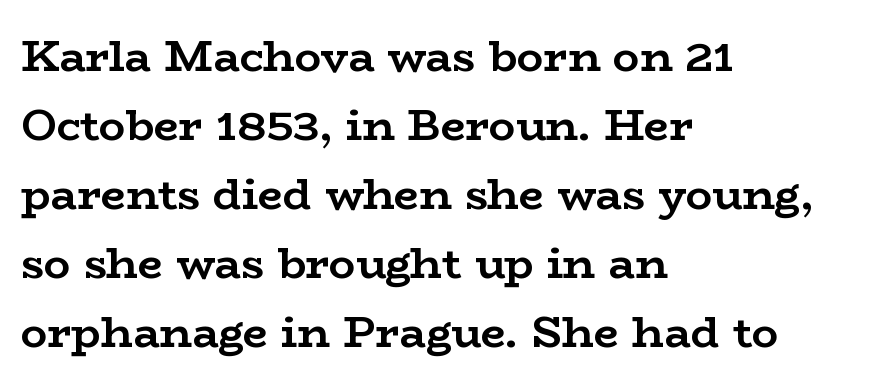
Q: Is the text bold? A: Yes.
Q: Is the text italic (slanted)? A: No, it is upright.
Q: Is the typeface a serif or a sans-serif typeface? A: Serif.
Q: Is the text underlined? A: No.
Q: How is the paragraph aligned? A: Left-aligned.
Q: Is the spacing between letters normal or unusually wide? A: Normal.
Q: Is the spacing between lines tight, normal or loose? A: Normal.
Q: Width (condensed, normal, or wide)? A: Wide.
Q: Stroke contrast? A: Low.
Q: x-height? A: Medium.
Q: Monospaced? A: No.
